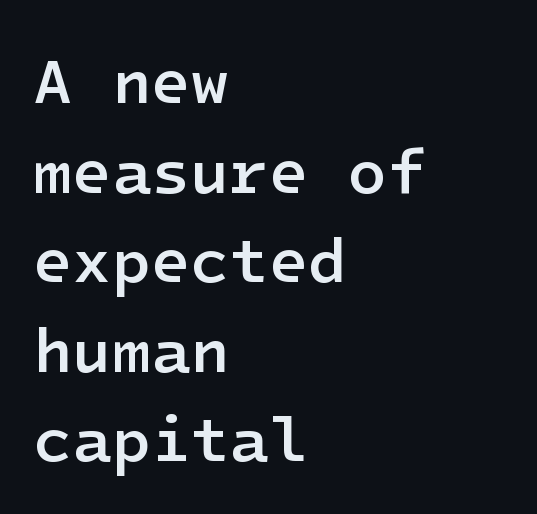
{"serif": "no", "italic": "no", "bold": "semi", "weight": "semibold", "width": "normal", "stroke_contrast": "low", "x_height": "medium", "underline": "no", "align": "left", "line_spacing": "normal", "line_spacing_ratio": 1.4, "letter_spacing": "normal", "letter_spacing_em": 0.0, "glyph_px": 64}
